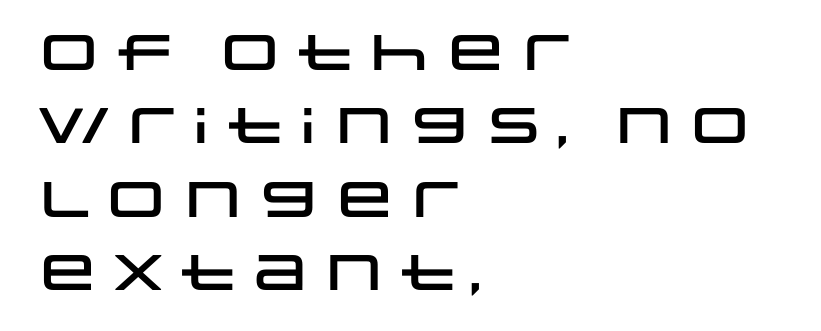
The image shows 50 px wide sans-serif type, upright; set left-aligned, normal line spacing (1.47x), normal letter spacing, not underlined; low stroke contrast and a large x-height.
